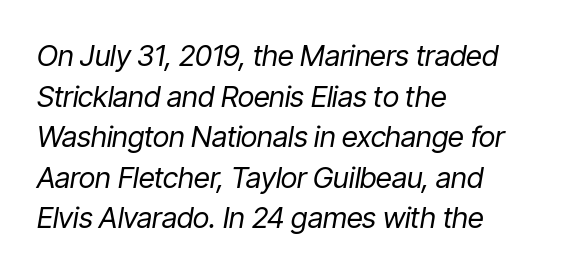
{"italic": "yes", "lean": "right", "slant_degrees": 9, "bold": "no", "weight": "regular", "width": "condensed", "stroke_contrast": "low", "x_height": "medium", "monospaced": "no", "underline": "no", "align": "left", "line_spacing": "normal", "line_spacing_ratio": 1.4, "letter_spacing": "normal", "letter_spacing_em": 0.0, "glyph_px": 29}
